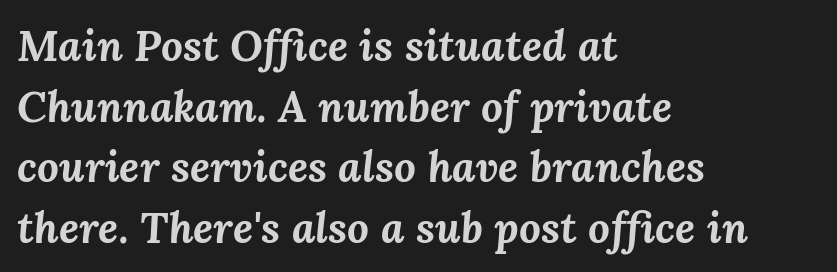
{"italic": "yes", "lean": "right", "slant_degrees": 3, "bold": "yes", "weight": "bold", "width": "normal", "stroke_contrast": "medium", "x_height": "medium", "monospaced": "no", "underline": "no", "align": "left", "line_spacing": "normal", "line_spacing_ratio": 1.41, "letter_spacing": "normal", "letter_spacing_em": 0.0, "glyph_px": 43}
